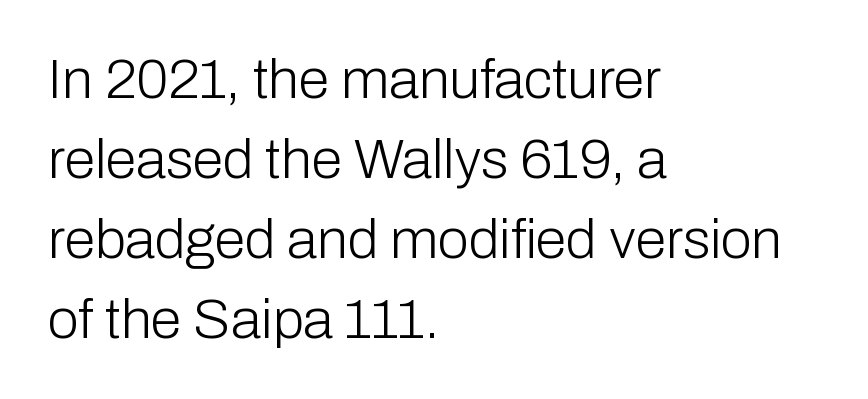
{"serif": "no", "italic": "no", "bold": "no", "weight": "light", "width": "normal", "stroke_contrast": "low", "x_height": "medium", "monospaced": "no", "underline": "no", "align": "left", "line_spacing": "normal", "line_spacing_ratio": 1.43, "letter_spacing": "normal", "letter_spacing_em": 0.0, "glyph_px": 56}
